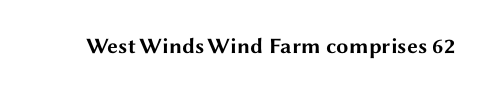
{"italic": "no", "bold": "yes", "underline": "no", "letter_spacing": "normal", "letter_spacing_em": 0.0, "glyph_px": 22}
